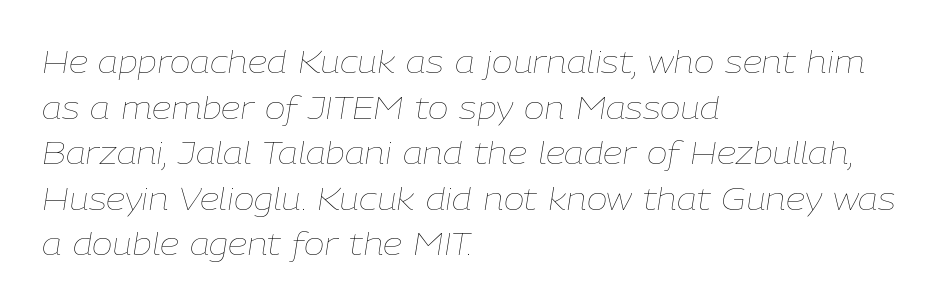
{"italic": "yes", "lean": "right", "slant_degrees": 9, "bold": "no", "weight": "thin", "width": "normal", "stroke_contrast": "low", "x_height": "medium", "monospaced": "no", "underline": "no", "align": "left", "line_spacing": "normal", "line_spacing_ratio": 1.47, "letter_spacing": "normal", "letter_spacing_em": 0.0, "glyph_px": 31}
